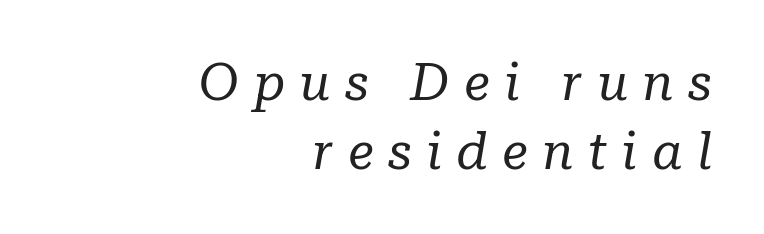
The image shows 51 px regular-weight serif type, italic (leaning right); set right-aligned, normal line spacing (1.35x), unusually wide letter spacing (+0.28 em), not underlined; low stroke contrast and a medium x-height.
